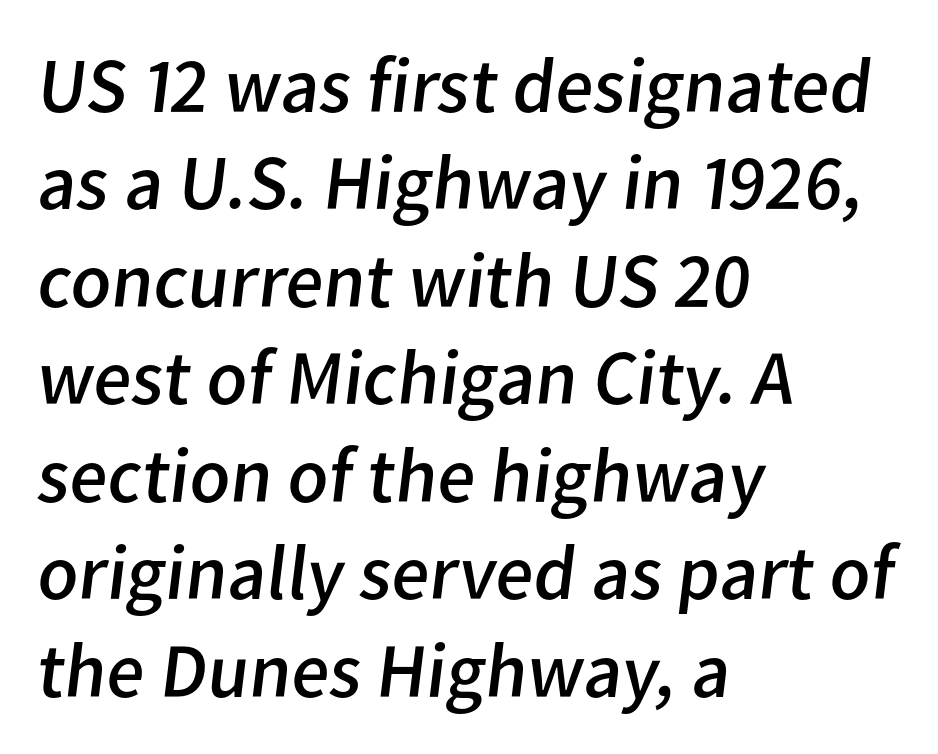
Normally led — the rows are evenly, conventionally spaced. Varying glyph widths throughout — classic text-font behaviour. Alignment: flush left. Honestly, there is no underline to notice here at all. The face looks like a standard text weight, possibly lighter. Observe the ordinary spacing: letters are neighbours, not strangers.
